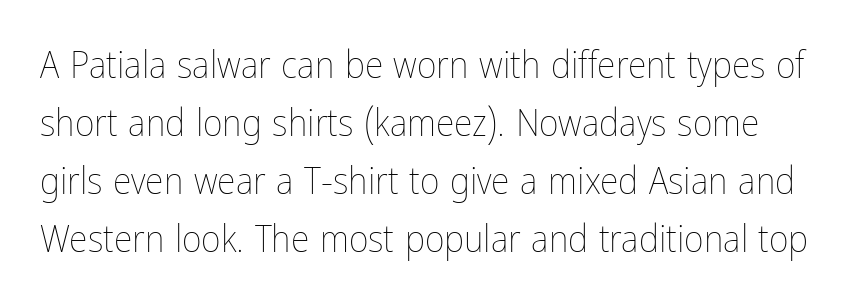
Q: Is the text bold? A: No.
Q: Is the text italic (slanted)? A: No, it is upright.
Q: Is the text underlined? A: No.
Q: Is the spacing between letters normal or unusually wide? A: Normal.
Q: Is the spacing between lines tight, normal or loose? A: Normal.
Q: Width (condensed, normal, or wide)? A: Condensed.
Q: Stroke contrast? A: Low.
Q: x-height? A: Medium.
Q: Monospaced? A: No.
